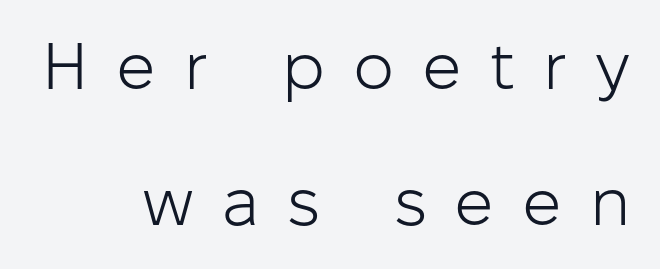
Q: Is the text bold? A: No.
Q: Is the text italic (slanted)? A: No, it is upright.
Q: Is the typeface a serif or a sans-serif typeface? A: Sans-serif.
Q: Is the text underlined? A: No.
Q: How is the paragraph aligned? A: Right-aligned.
Q: Is the spacing between letters normal or unusually wide? A: Unusually wide.
Q: Is the spacing between lines tight, normal or loose? A: Loose.
Q: Width (condensed, normal, or wide)? A: Normal.
Q: Stroke contrast? A: Low.
Q: x-height? A: Medium.
Q: Monospaced? A: No.
